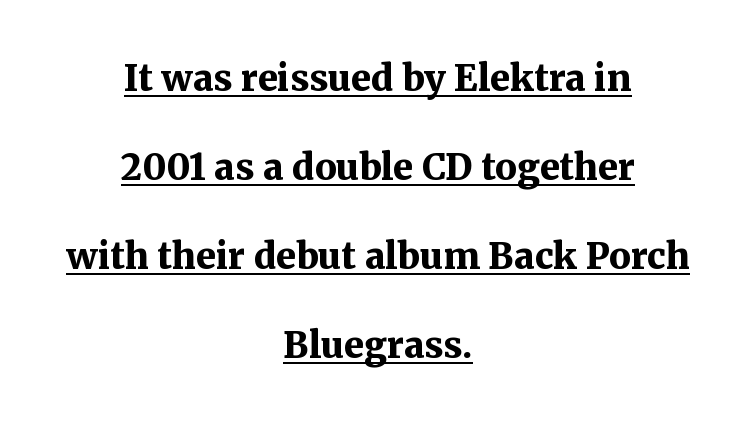
{"serif": "yes", "italic": "no", "bold": "yes", "weight": "bold", "width": "normal", "stroke_contrast": "medium", "x_height": "medium", "monospaced": "no", "underline": "yes", "align": "center", "line_spacing": "loose", "line_spacing_ratio": 2.47, "letter_spacing": "normal", "letter_spacing_em": 0.0, "glyph_px": 36}
